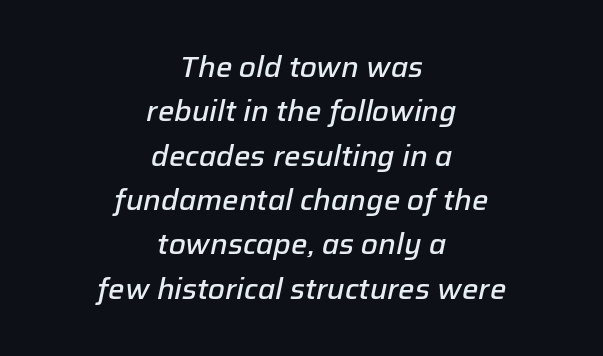
{"italic": "yes", "lean": "right", "slant_degrees": 12, "bold": "semi", "weight": "semibold", "width": "normal", "stroke_contrast": "low", "x_height": "medium", "monospaced": "no", "underline": "no", "align": "center", "line_spacing": "normal", "line_spacing_ratio": 1.53, "letter_spacing": "normal", "letter_spacing_em": 0.0, "glyph_px": 29}
